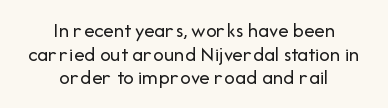
{"italic": "no", "bold": "no", "underline": "no", "align": "center", "line_spacing": "tight", "line_spacing_ratio": 1.13, "letter_spacing": "normal", "letter_spacing_em": 0.0, "glyph_px": 21}
